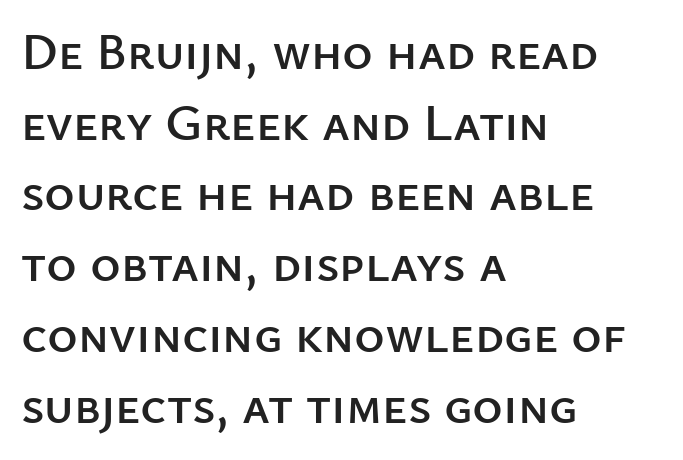
The image shows 52 px sans-serif type, upright; set left-aligned, normal line spacing (1.36x), normal letter spacing, not underlined; low stroke contrast and a medium x-height.
